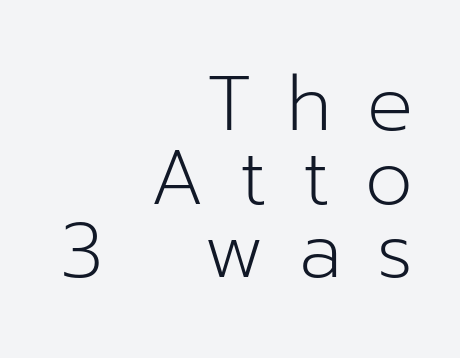
Plain, unruled lines of type. Stroke mass is kept to a normal reading level or below. Casual observation: everything's shoved over to the right. There is plenty of visible air inserted between adjacent glyphs. The typeface chosen for these lines omits serifs. Spacing verdict: proportional, widths tailored to each character.
